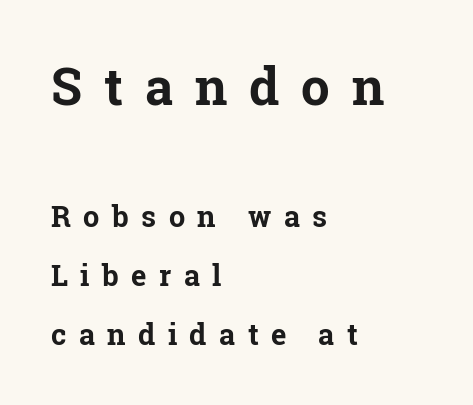
{"serif": "yes", "italic": "no", "bold": "yes", "weight": "bold", "width": "normal", "stroke_contrast": "low", "x_height": "medium", "monospaced": "no", "underline": "no", "align": "left", "line_spacing": "loose", "line_spacing_ratio": 2.04, "letter_spacing": "wide", "letter_spacing_em": 0.43, "larger_block": "first", "size_ratio": 1.76, "glyph_px": 51}
